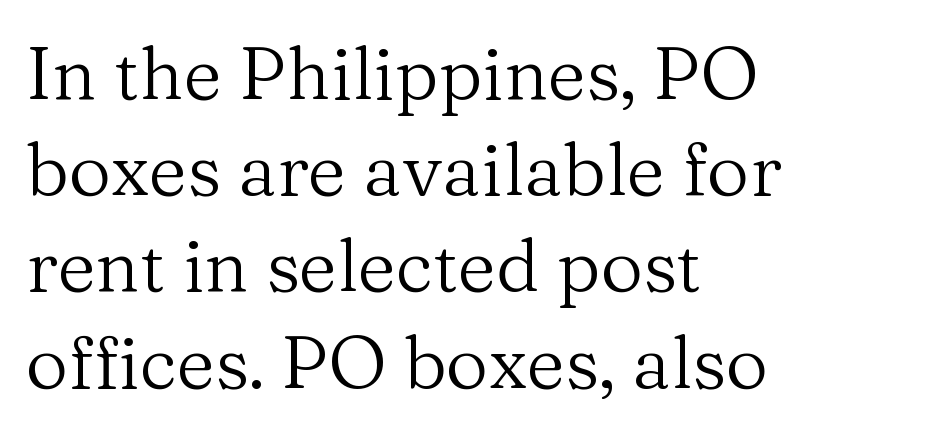
Q: Is the text bold? A: No.
Q: Is the text italic (slanted)? A: No, it is upright.
Q: Is the typeface a serif or a sans-serif typeface? A: Serif.
Q: Is the text underlined? A: No.
Q: How is the paragraph aligned? A: Left-aligned.
Q: Is the spacing between letters normal or unusually wide? A: Normal.
Q: Is the spacing between lines tight, normal or loose? A: Normal.
Q: Width (condensed, normal, or wide)? A: Normal.
Q: Stroke contrast? A: Medium.
Q: x-height? A: Medium.
Q: Monospaced? A: No.
